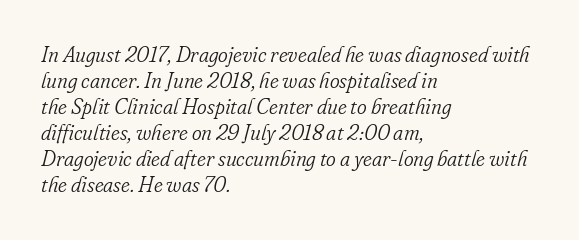
{"italic": "yes", "lean": "right", "slant_degrees": 16, "bold": "no", "underline": "no", "align": "left", "line_spacing_ratio": 1.24, "letter_spacing": "normal", "letter_spacing_em": 0.0, "glyph_px": 21}
